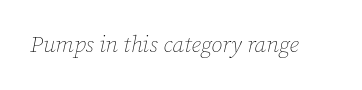
{"italic": "yes", "lean": "right", "slant_degrees": 12, "bold": "no", "underline": "no", "letter_spacing": "normal", "letter_spacing_em": 0.0, "glyph_px": 23}
